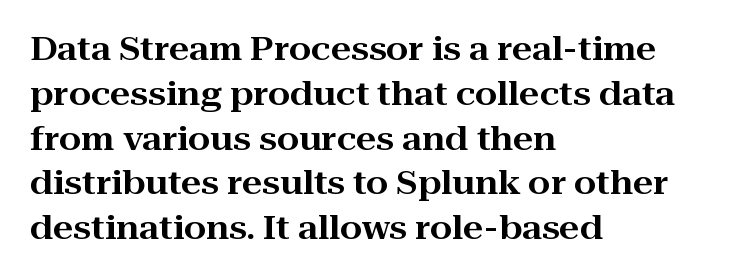
{"serif": "yes", "italic": "no", "width": "wide", "stroke_contrast": "high", "x_height": "medium", "monospaced": "no", "underline": "no", "align": "left", "line_spacing": "normal", "line_spacing_ratio": 1.4, "letter_spacing": "normal", "letter_spacing_em": 0.0, "glyph_px": 32}
